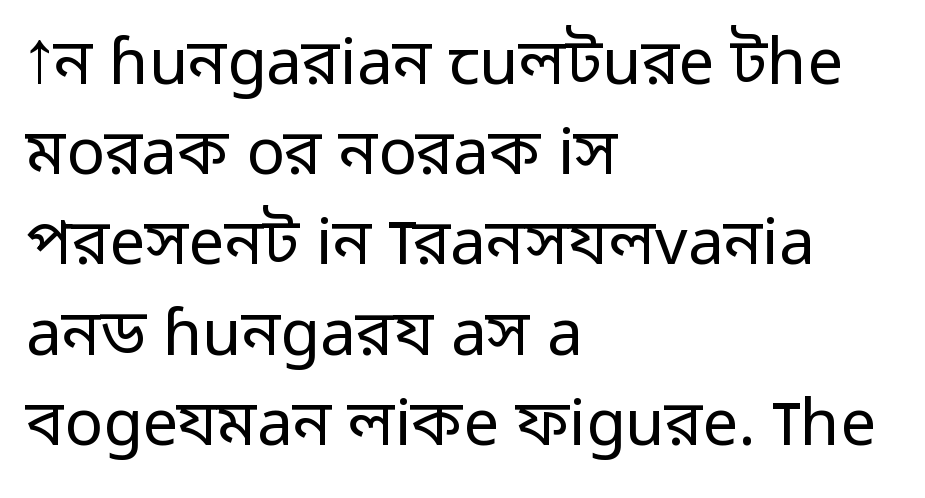
No extra tracking has been applied to these lines. Lines of text with bare space underneath. A sans-serif font was chosen for this passage. Honestly, the row spacing looks completely unremarkable. This rendering uses left alignment, leaving the right contour irregular.
